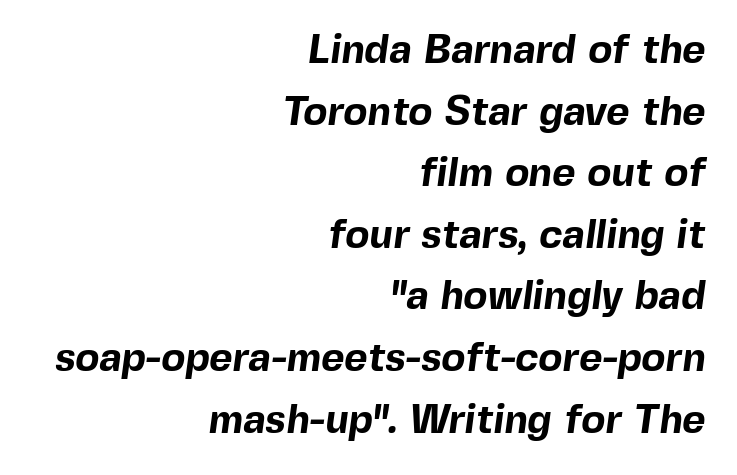
The image shows 40 px bold sans-serif type; set right-aligned, normal line spacing (1.54x), normal letter spacing, not underlined; a medium x-height.
